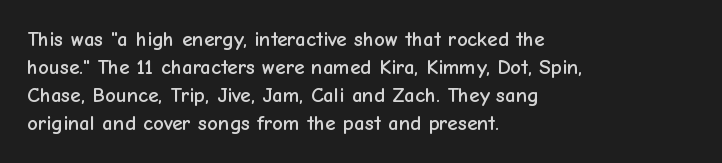
Q: Is the text italic (slanted)? A: No, it is upright.
Q: Is the text underlined? A: No.
Q: How is the paragraph aligned? A: Left-aligned.
Q: Is the spacing between letters normal or unusually wide? A: Normal.
Q: Is the spacing between lines tight, normal or loose? A: Normal.
